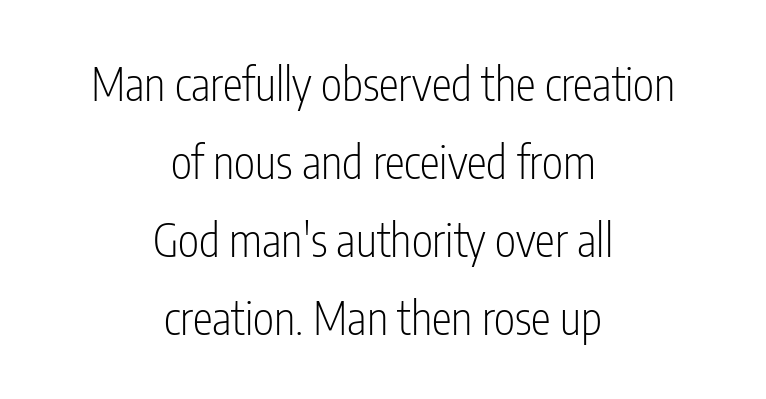
The image shows 45 px light, condensed sans-serif type, upright; set centered, line spacing 1.73x, normal letter spacing, not underlined; low stroke contrast and a medium x-height.
